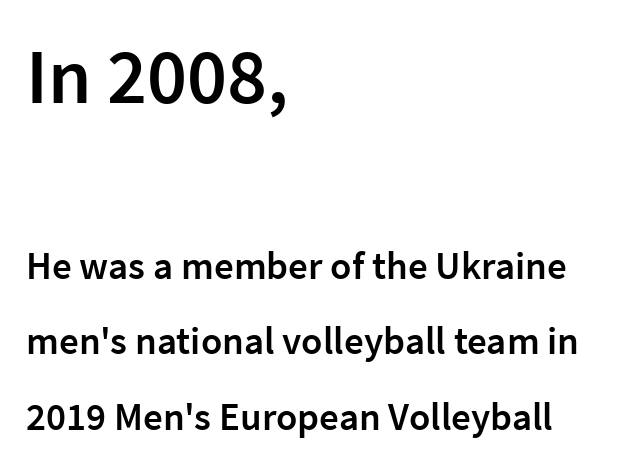
Bigger letters appear in the top chunk; the bottom chunk is reduced. No italicization has been applied; the sample stays upright. The font family rendered here belongs to the sans-serif group. You could not count columns in this text — the font is proportionally spaced. This sample is left-justified, so line endings fall wherever the words run out. Underline: absent.
